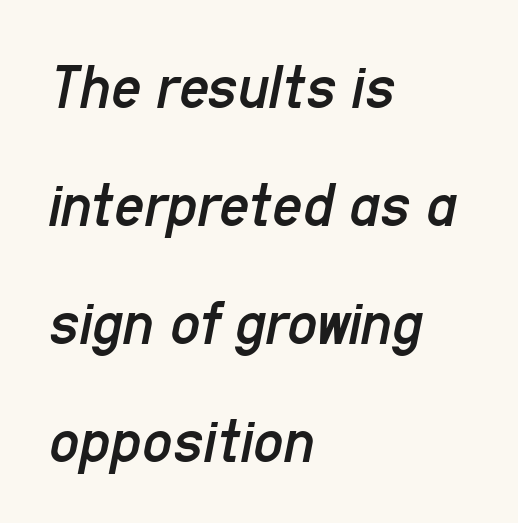
The image shows 66 px regular-weight, condensed type, italic (leaning right); set left-aligned, line spacing 1.79x, normal letter spacing, not underlined; low stroke contrast and a medium x-height.
